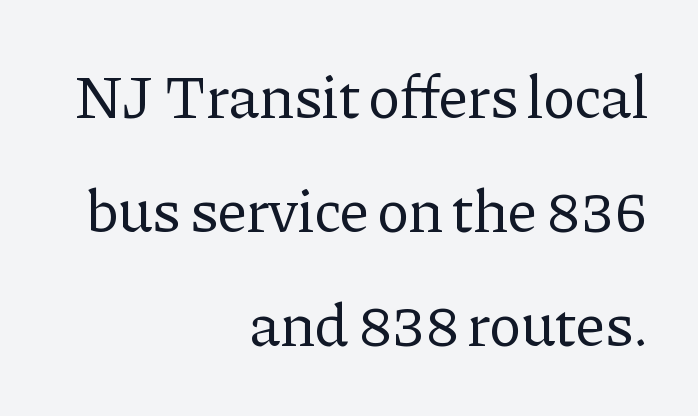
Classification — serif. A typesetter would call this zero additional tracking. Vertical stems look standard width or narrower in stroke. A flush-right, rag-left setting is used for this passage. Each letter keeps its own natural width here, so spacing adapts to shape.
